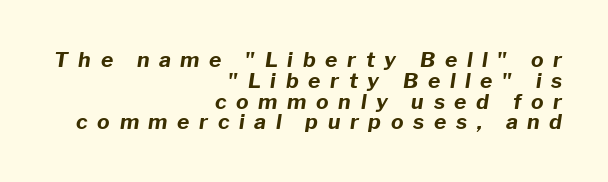
{"italic": "yes", "lean": "right", "slant_degrees": 8, "bold": "yes", "underline": "no", "align": "right", "line_spacing": "tight", "line_spacing_ratio": 0.99, "letter_spacing": "wide", "letter_spacing_em": 0.46, "glyph_px": 21}
